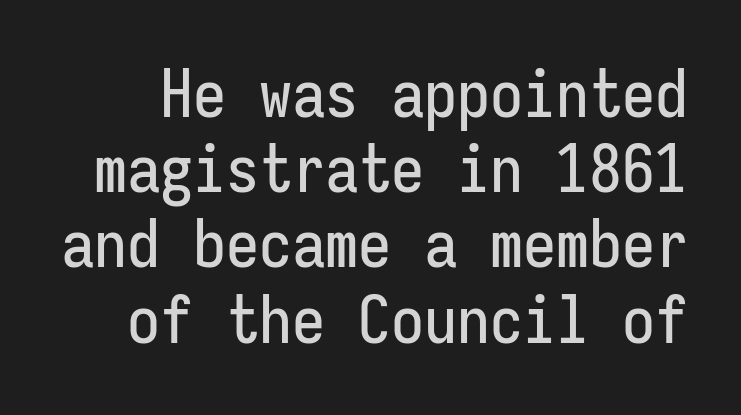
Q: Is the text italic (slanted)? A: No, it is upright.
Q: Is the typeface a serif or a sans-serif typeface? A: Sans-serif.
Q: Is the text underlined? A: No.
Q: Is the spacing between letters normal or unusually wide? A: Normal.
Q: Is the spacing between lines tight, normal or loose? A: Tight.
Q: Width (condensed, normal, or wide)? A: Condensed.
Q: Stroke contrast? A: Low.
Q: x-height? A: Medium.
Q: Monospaced? A: Yes.
